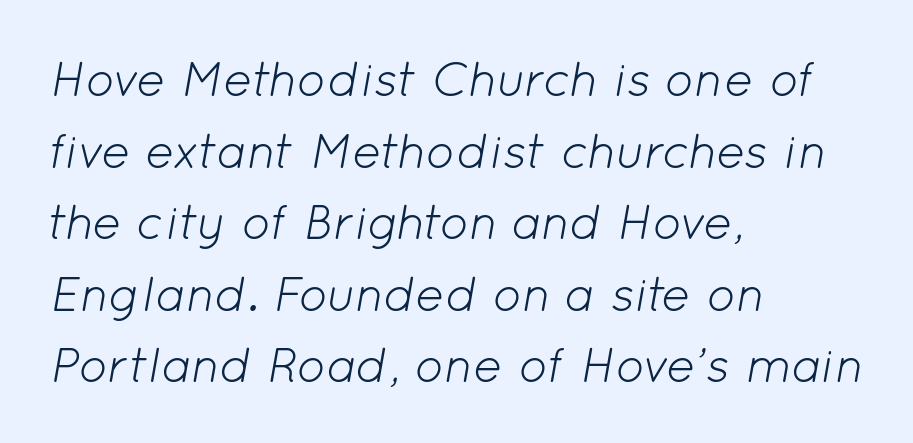
Q: Is the text bold? A: No.
Q: Is the text italic (slanted)? A: Yes, it leans right by about 12 degrees.
Q: Is the text underlined? A: No.
Q: How is the paragraph aligned? A: Left-aligned.
Q: Is the spacing between letters normal or unusually wide? A: Normal.
Q: Is the spacing between lines tight, normal or loose? A: Normal.
Q: Width (condensed, normal, or wide)? A: Normal.
Q: Stroke contrast? A: Low.
Q: x-height? A: Medium.
Q: Monospaced? A: No.
